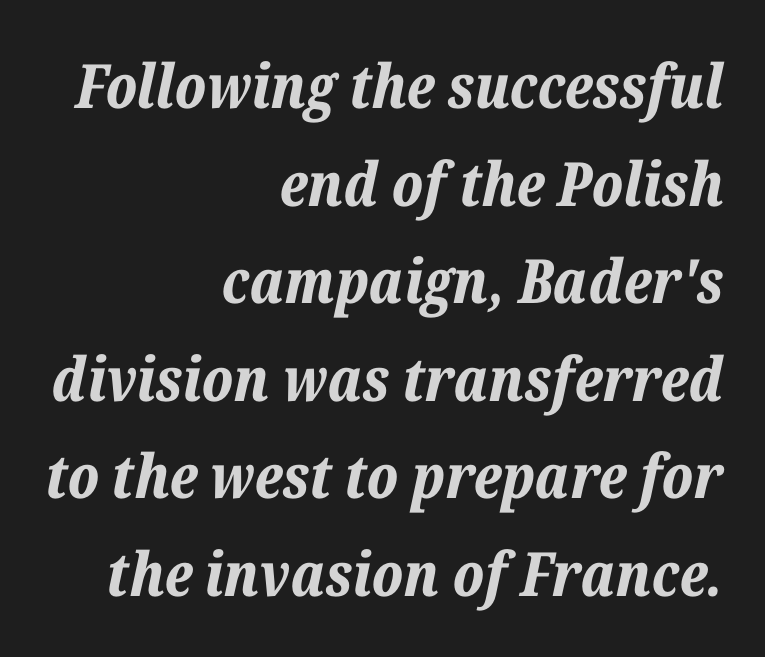
Q: Is the text bold? A: Yes.
Q: Is the text italic (slanted)? A: Yes, it leans right by about 12 degrees.
Q: Is the text underlined? A: No.
Q: How is the paragraph aligned? A: Right-aligned.
Q: Is the spacing between letters normal or unusually wide? A: Normal.
Q: Is the spacing between lines tight, normal or loose? A: Normal.
Q: Width (condensed, normal, or wide)? A: Normal.
Q: Stroke contrast? A: Low.
Q: x-height? A: Medium.
Q: Monospaced? A: No.
